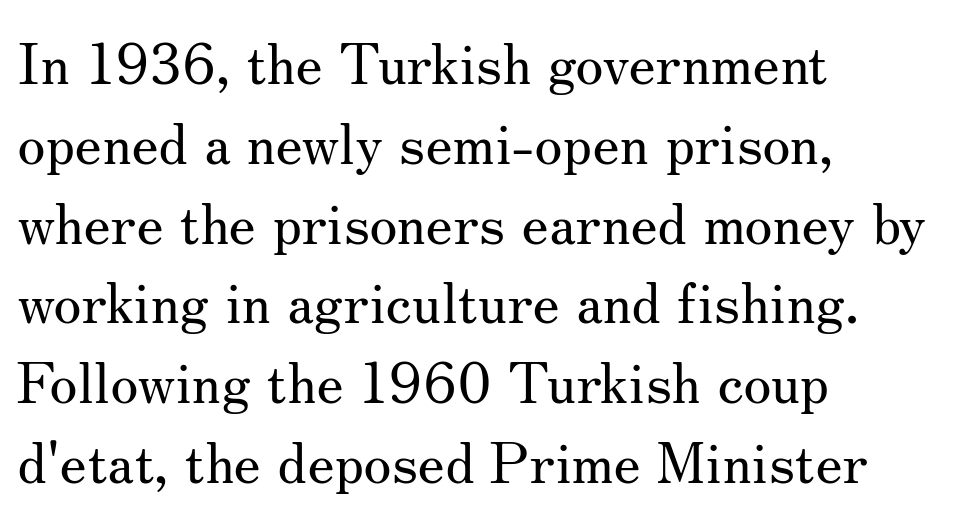
{"serif": "yes", "italic": "no", "bold": "no", "weight": "regular", "width": "normal", "stroke_contrast": "medium", "x_height": "small", "monospaced": "no", "underline": "no", "align": "left", "line_spacing": "normal", "line_spacing_ratio": 1.4, "letter_spacing": "normal", "letter_spacing_em": 0.0, "glyph_px": 57}
